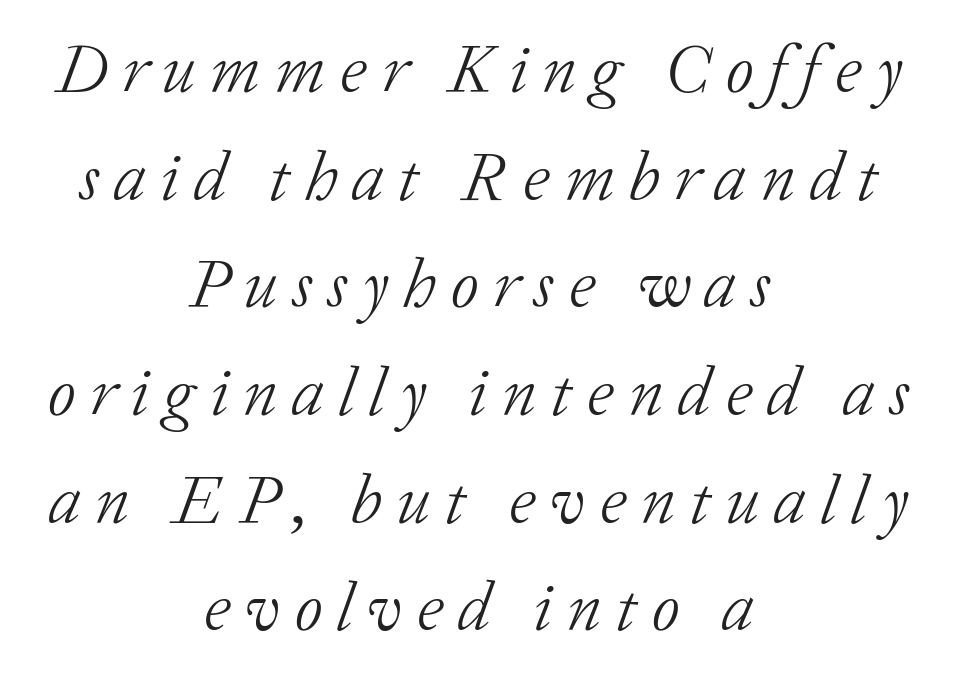
{"serif": "yes", "italic": "yes", "lean": "right", "slant_degrees": 20, "bold": "no", "weight": "light", "width": "normal", "stroke_contrast": "low", "x_height": "medium", "monospaced": "no", "underline": "no", "align": "center", "line_spacing": "normal", "line_spacing_ratio": 1.56, "letter_spacing": "wide", "letter_spacing_em": 0.21, "glyph_px": 69}
